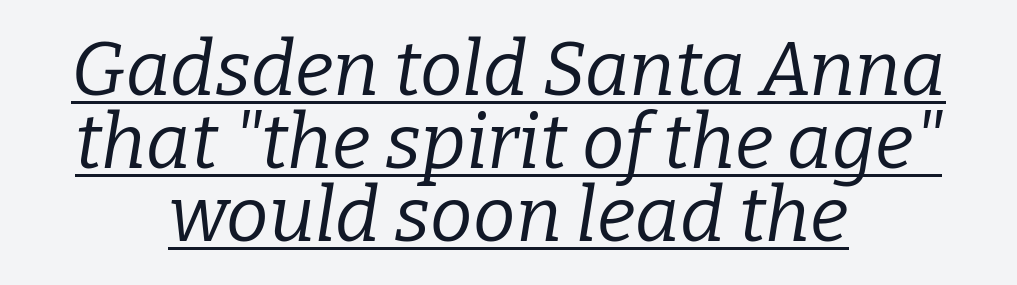
Q: Is the text bold? A: No.
Q: Is the text italic (slanted)? A: Yes, it leans right by about 9 degrees.
Q: Is the typeface a serif or a sans-serif typeface? A: Serif.
Q: Is the text underlined? A: Yes.
Q: How is the paragraph aligned? A: Centered.
Q: Is the spacing between letters normal or unusually wide? A: Normal.
Q: Is the spacing between lines tight, normal or loose? A: Tight.
Q: Width (condensed, normal, or wide)? A: Normal.
Q: Stroke contrast? A: Low.
Q: x-height? A: Medium.
Q: Monospaced? A: No.
